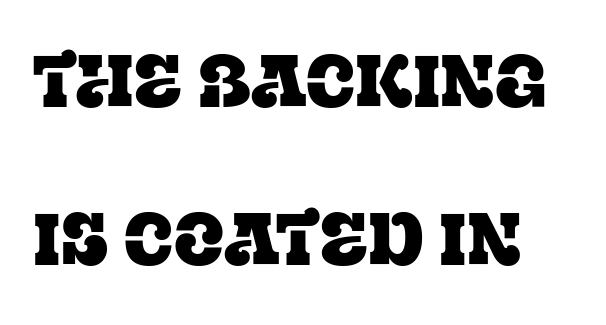
{"serif": "yes", "italic": "no", "width": "normal", "stroke_contrast": "low", "x_height": "large", "monospaced": "no", "underline": "no", "line_spacing": "loose", "line_spacing_ratio": 2.14, "letter_spacing": "normal", "letter_spacing_em": 0.0, "glyph_px": 74}
